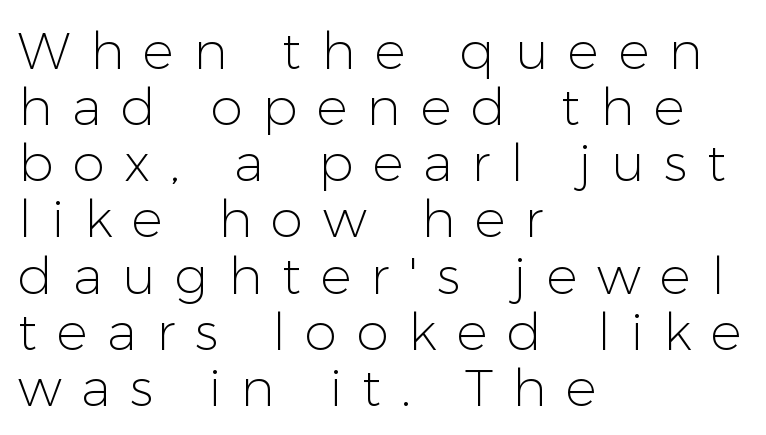
The image shows 52 px light sans-serif type, upright; set left-aligned, tight line spacing (1.08x), unusually wide letter spacing (+0.38 em), not underlined; low stroke contrast and a medium x-height.
